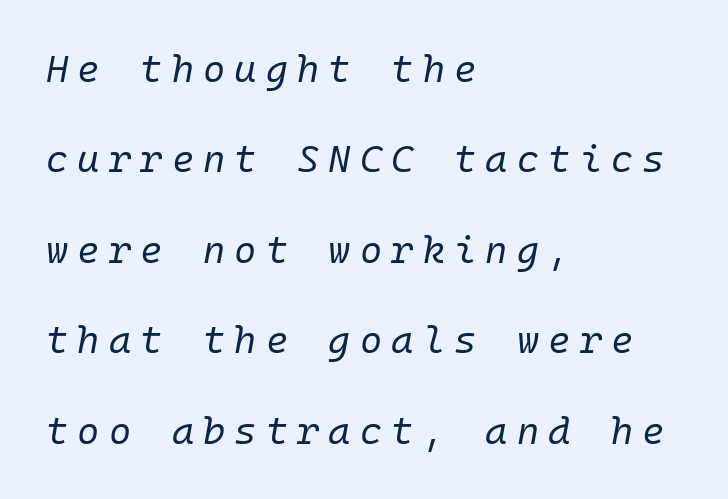
{"italic": "yes", "lean": "right", "slant_degrees": 10, "bold": "no", "weight": "regular", "width": "normal", "stroke_contrast": "low", "x_height": "medium", "monospaced": "yes", "underline": "no", "align": "left", "line_spacing": "loose", "line_spacing_ratio": 2.38, "letter_spacing": "wide", "letter_spacing_em": 0.24, "glyph_px": 38}
